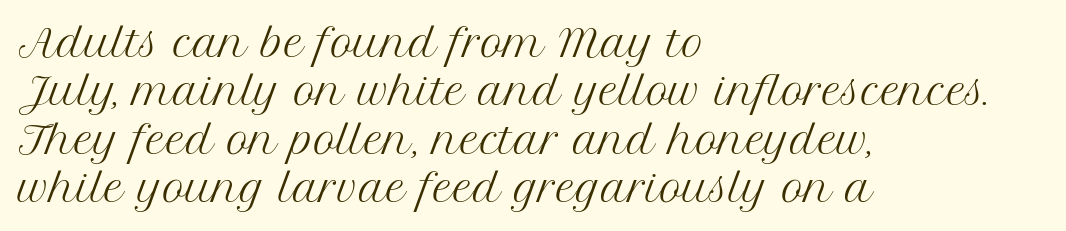
Q: Is the text bold? A: No.
Q: Is the text italic (slanted)? A: Yes.
Q: Is the text underlined? A: No.
Q: How is the paragraph aligned? A: Left-aligned.
Q: Is the spacing between letters normal or unusually wide? A: Normal.
Q: Is the spacing between lines tight, normal or loose? A: Normal.
Q: Width (condensed, normal, or wide)? A: Normal.
Q: Stroke contrast? A: Medium.
Q: x-height? A: Medium.
Q: Monospaced? A: No.
